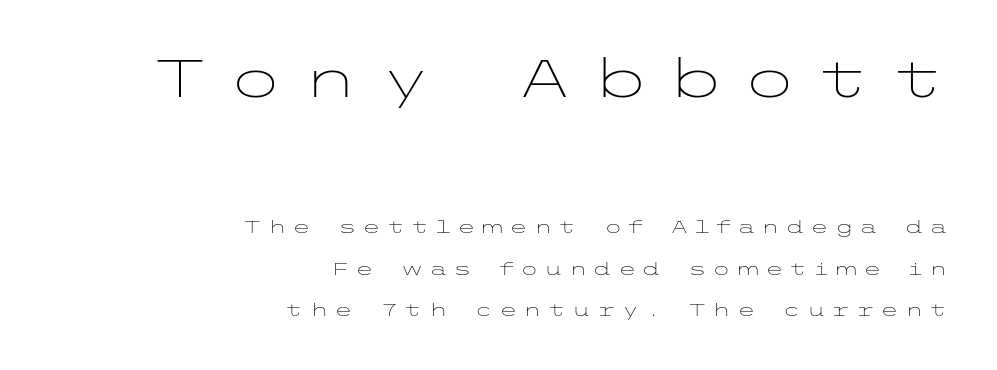
Tracking here is generous; glyphs stand well apart from one another. Successive baselines arrive slowly, with a big drop between each. Here the first block reads like a headline and the second like body copy. Weight: in the light-to-regular range.
